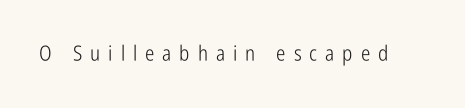
Substantial extra tracking has been applied to these lines. Italic: no, the glyphs are upright roman. Check the space under the baseline: it is left empty. Weight: regular or lighter.
